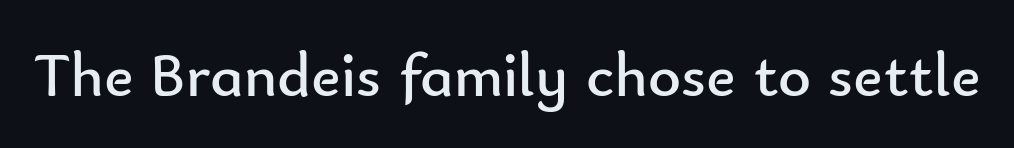
The image shows 63 px regular-weight sans-serif type, upright; set normal letter spacing, not underlined; low stroke contrast and a small x-height.
